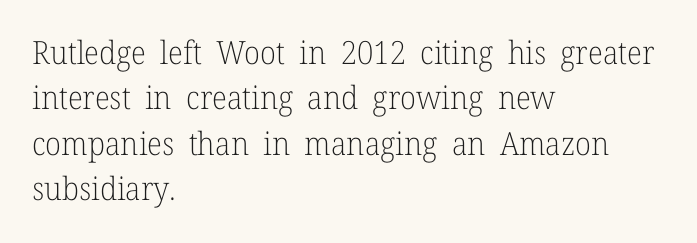
The image shows 32 px light serif type, upright; set left-aligned, normal line spacing (1.42x), normal letter spacing, not underlined; low stroke contrast and a medium x-height.
